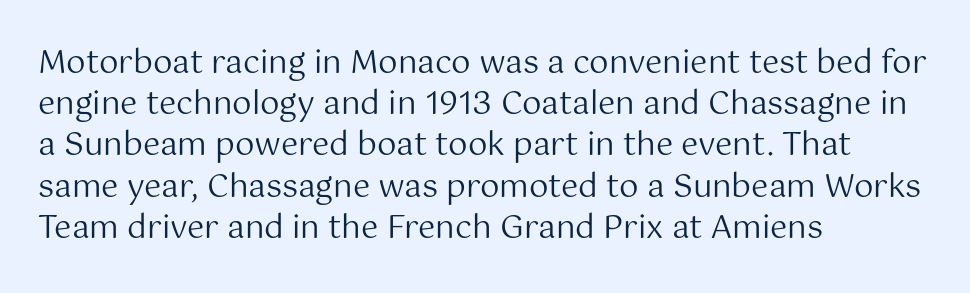
Q: Is the text bold? A: No.
Q: Is the text italic (slanted)? A: No, it is upright.
Q: Is the typeface a serif or a sans-serif typeface? A: Sans-serif.
Q: Is the text underlined? A: No.
Q: How is the paragraph aligned? A: Left-aligned.
Q: Is the spacing between letters normal or unusually wide? A: Normal.
Q: Is the spacing between lines tight, normal or loose? A: Normal.
Q: Width (condensed, normal, or wide)? A: Normal.
Q: Stroke contrast? A: Medium.
Q: x-height? A: Medium.
Q: Monospaced? A: No.
